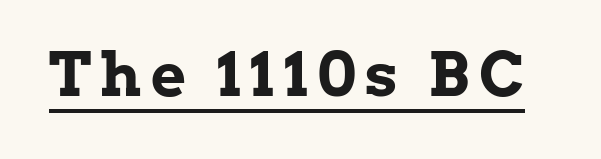
Do the letters lean? They stand straight. Are there feet on the stems? There are — it's a serif. Spacing verdict: proportional, widths tailored to each character. Honestly, the underline is the first thing you notice here.
